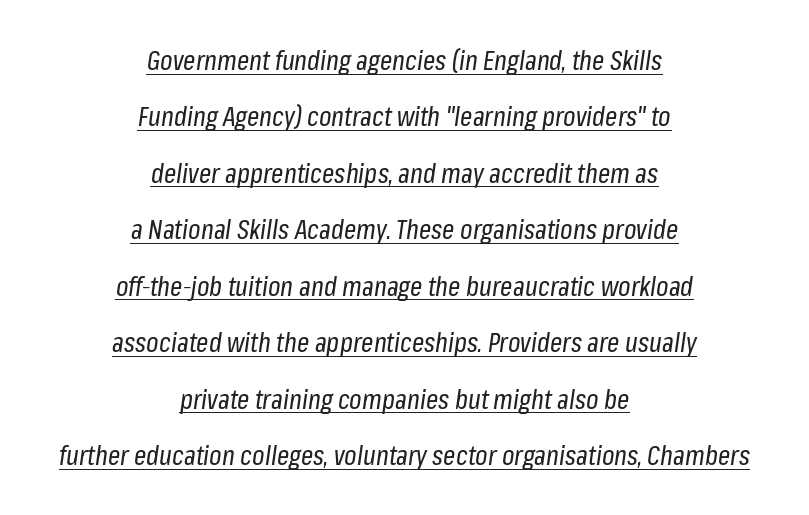
The image shows 27 px text type, italic (leaning right); set centered, loose line spacing (2.09x), normal letter spacing, underlined.
